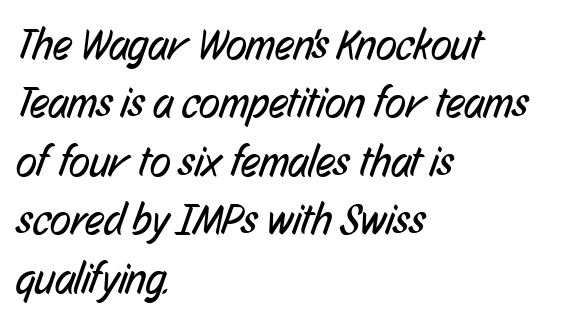
Check under the words: just untouched page. The face used here is proportionally spaced, like ordinary book or web type. What's the leading like? Ordinary, nothing unusual. Between one letter and the next there's only the usual sliver of space. The font family rendered here belongs to the sans-serif group. Nothing heavy about these letters — not bold at all.
